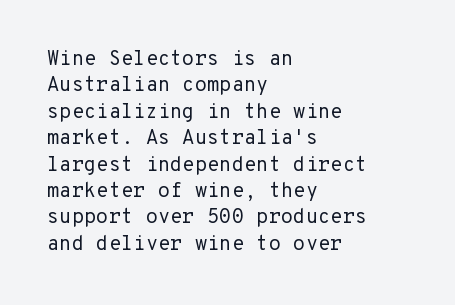
Characters remain perfectly vertical along every line. Rows of type keep a routine distance in the vertical direction. The face looks like a standard text weight, possibly lighter. Letter spacing: default. Each row of text sits above clean, open space.
